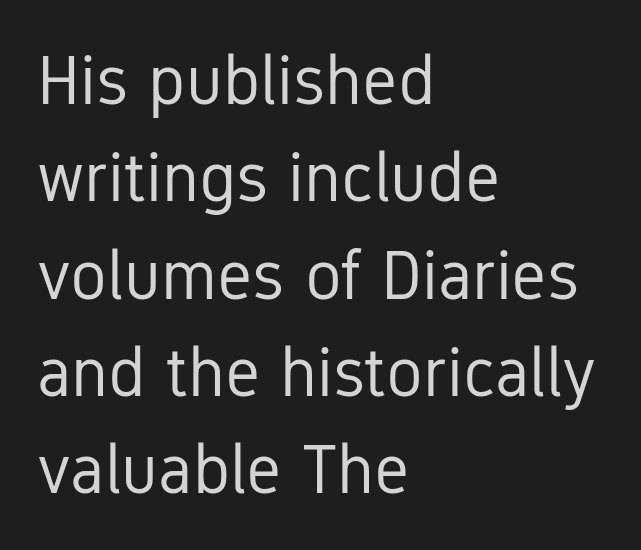
The image shows 69 px regular-weight, condensed sans-serif type, upright; set left-aligned, normal line spacing (1.41x), normal letter spacing, not underlined; low stroke contrast and a medium x-height.
